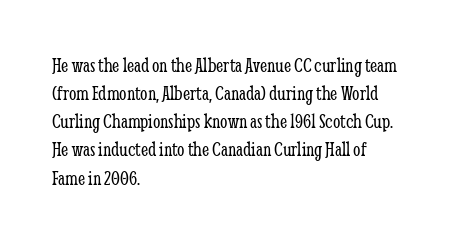
{"italic": "no", "bold": "no", "underline": "no", "align": "left", "line_spacing": "normal", "line_spacing_ratio": 1.34, "letter_spacing": "normal", "letter_spacing_em": 0.0, "glyph_px": 21}
